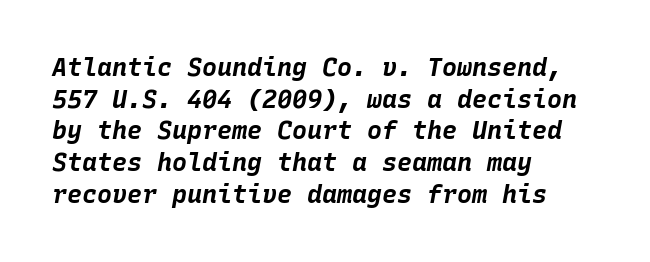
The image shows 25 px bold type, italic (leaning right); set left-aligned, normal line spacing (1.27x), normal letter spacing, not underlined.
